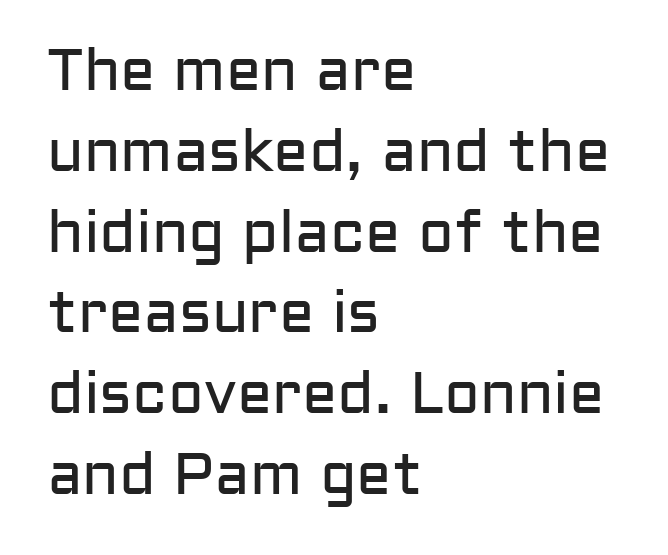
Q: Is the text bold? A: No.
Q: Is the text italic (slanted)? A: No, it is upright.
Q: Is the typeface a serif or a sans-serif typeface? A: Sans-serif.
Q: Is the text underlined? A: No.
Q: How is the paragraph aligned? A: Left-aligned.
Q: Is the spacing between letters normal or unusually wide? A: Normal.
Q: Is the spacing between lines tight, normal or loose? A: Normal.
Q: Width (condensed, normal, or wide)? A: Normal.
Q: Stroke contrast? A: Low.
Q: x-height? A: Medium.
Q: Monospaced? A: No.
